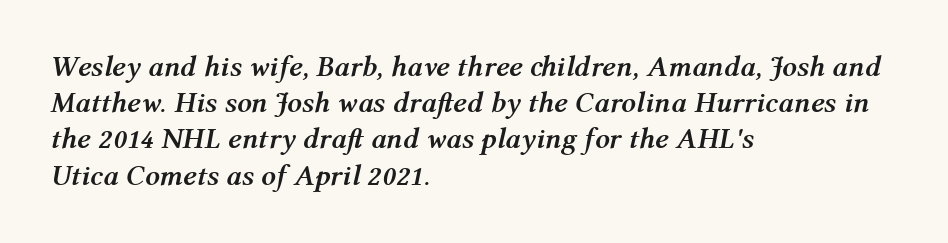
{"italic": "yes", "lean": "right", "slant_degrees": 12, "bold": "yes", "weight": "semibold", "width": "normal", "stroke_contrast": "medium", "x_height": "medium", "monospaced": "no", "underline": "no", "align": "left", "line_spacing": "normal", "line_spacing_ratio": 1.25, "letter_spacing": "normal", "letter_spacing_em": 0.0, "glyph_px": 29}
